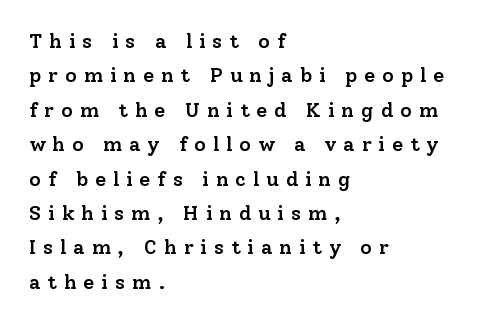
Q: Is the text bold? A: Semi-bold.
Q: Is the text italic (slanted)? A: No, it is upright.
Q: Is the text underlined? A: No.
Q: How is the paragraph aligned? A: Left-aligned.
Q: Is the spacing between letters normal or unusually wide? A: Unusually wide.
